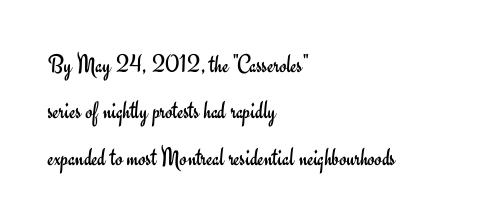
The lines are quadded left. This is not heavy type; no bold has been used. Letter spacing: default. The words here are not underlined.
